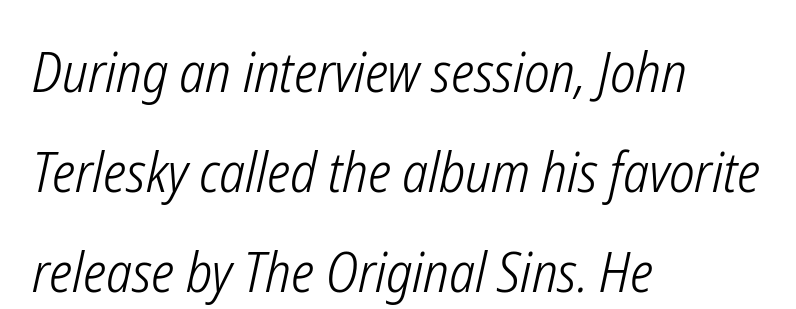
{"italic": "yes", "lean": "right", "slant_degrees": 12, "bold": "no", "weight": "light", "width": "condensed", "stroke_contrast": "low", "x_height": "medium", "monospaced": "no", "underline": "no", "align": "left", "line_spacing_ratio": 1.79, "letter_spacing": "normal", "letter_spacing_em": 0.0, "glyph_px": 56}
